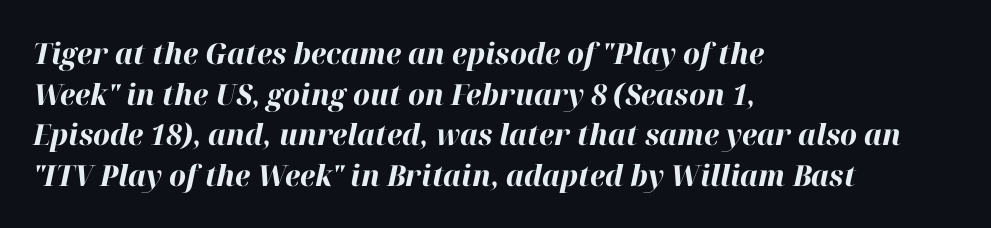
Varying glyph widths throughout — classic text-font behaviour. Baseline-to-baseline distance is the conventional proportion of letter height. Words float on clear page, feet unadorned. These lines stack with their left ends in a neat column. Weight: bold. Does extra space separate the letters? No, they use regular spacing.
